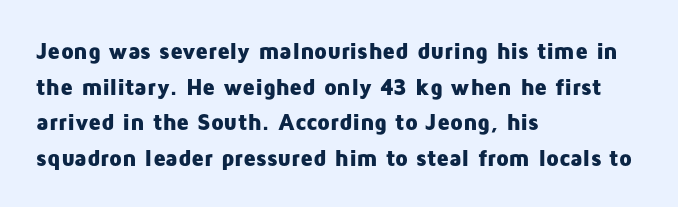
{"italic": "no", "bold": "yes", "underline": "no", "align": "left", "line_spacing": "normal", "line_spacing_ratio": 1.55, "letter_spacing": "normal", "letter_spacing_em": 0.0, "glyph_px": 23}
